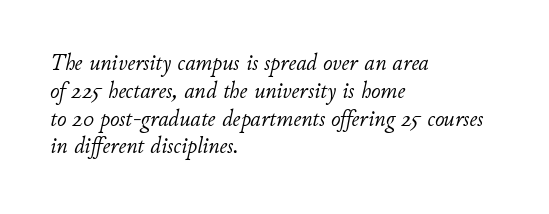
Q: Is the text bold? A: No.
Q: Is the text italic (slanted)? A: Yes, it leans right by about 11 degrees.
Q: Is the text underlined? A: No.
Q: How is the paragraph aligned? A: Left-aligned.
Q: Is the spacing between letters normal or unusually wide? A: Normal.
